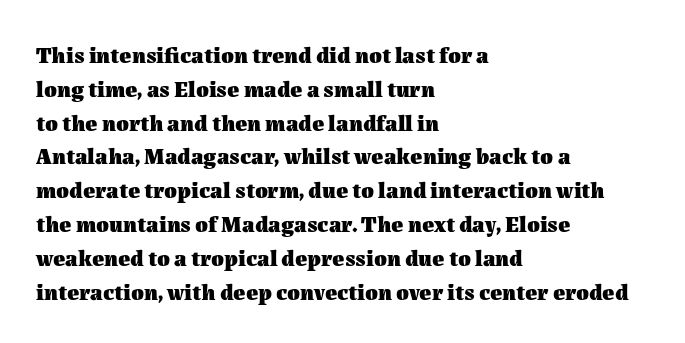
{"italic": "no", "bold": "yes", "underline": "no", "align": "left", "line_spacing": "normal", "line_spacing_ratio": 1.47, "letter_spacing": "normal", "letter_spacing_em": 0.0, "glyph_px": 23}
